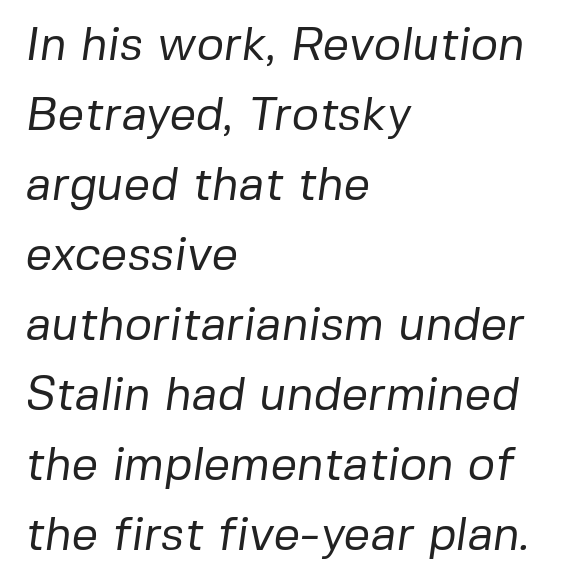
Caption: multi-line text, flush left, ragged right. Check where the strokes stop: nothing finishes them off — pure sans. The passage shown has conventional tracking throughout. Type without underlining. A typesetter would call this proportional, since set widths differ per character.
